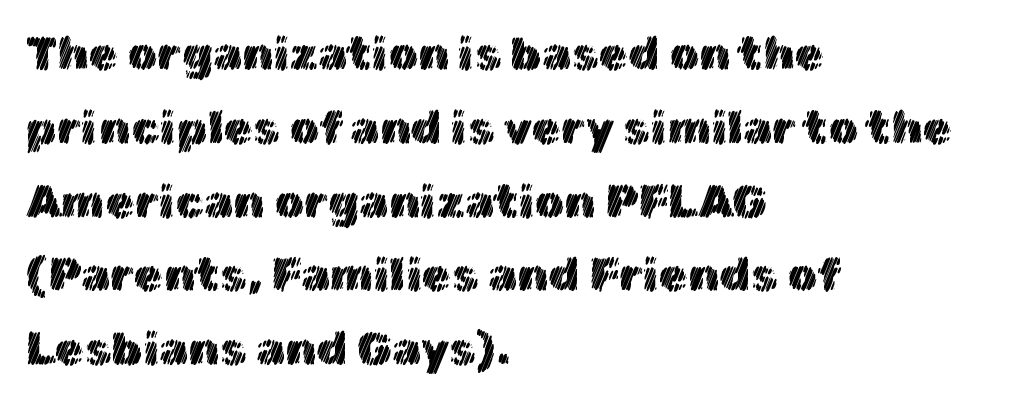
{"italic": "no", "width": "normal", "x_height": "medium", "monospaced": "no", "underline": "no", "align": "left", "line_spacing": "normal", "line_spacing_ratio": 1.57, "letter_spacing": "normal", "letter_spacing_em": 0.0, "glyph_px": 47}
